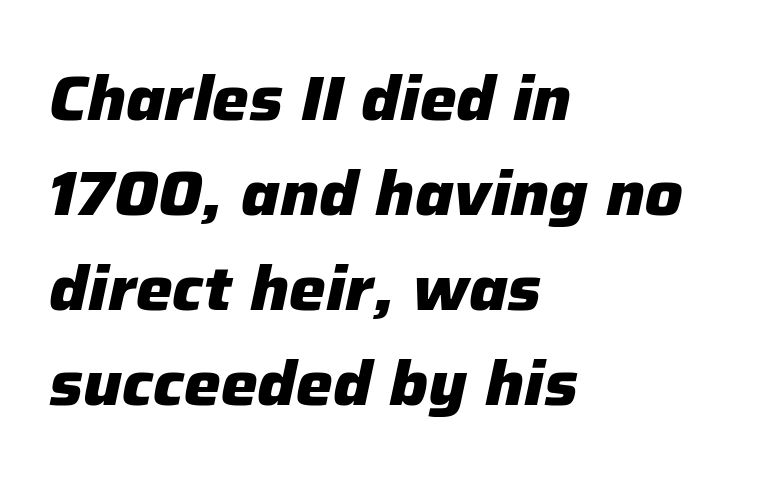
Italic? Definitely — the glyphs are oblique. Strong, thick strokes mark this as bold type. Each letter keeps its own natural width here, so spacing adapts to shape. The tracking reads as untouched default to a designer's eye. Baseline-to-baseline distance is the conventional proportion of letter height.
